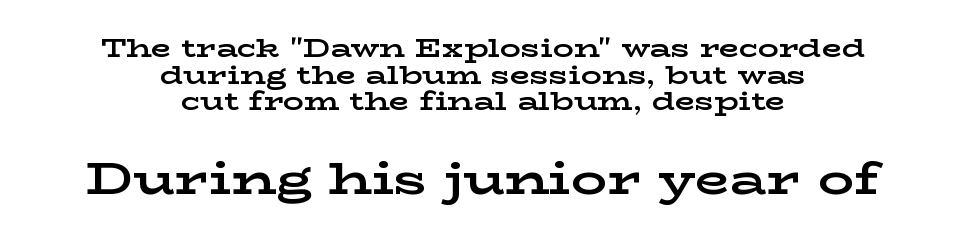
Beneath every word, the page is bare. The designer dialed line spacing down below the default. Quick note: not italic, upright. How are the letters spaced? Ordinarily, with no added tracking. Stroke terminals: seriffed. Every row of glyphs is offset so its center matches the block's center.
